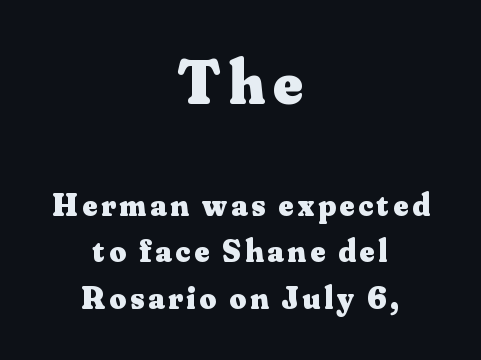
If you squint, the top block still reads clearly — it's the larger of the two. Does the lettering tilt? It doesn't — this is upright. Underline: absent. Is this a fixed-width face? No — the glyphs have proportional, varying widths. These lines are composed in type with serifs. On the weight axis this lands at bold, roughly 700.
